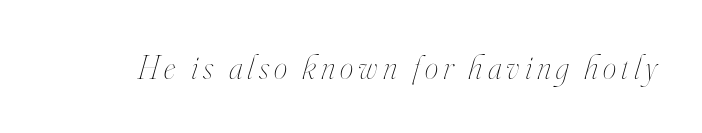
Here the designer chose a conventional face with non-uniform glyph widths. The passage shown leans; its letterforms are oblique. Descenders hang freely into open space. Stroke mass is kept to a normal reading level or below.
